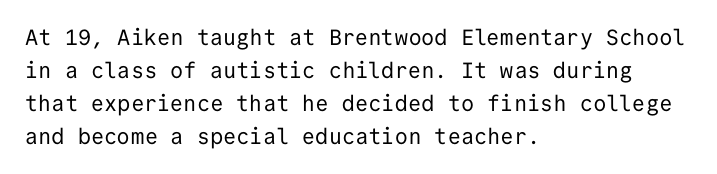
The image shows 22 px text type, upright; set left-aligned, normal line spacing (1.5x), normal letter spacing, not underlined.
